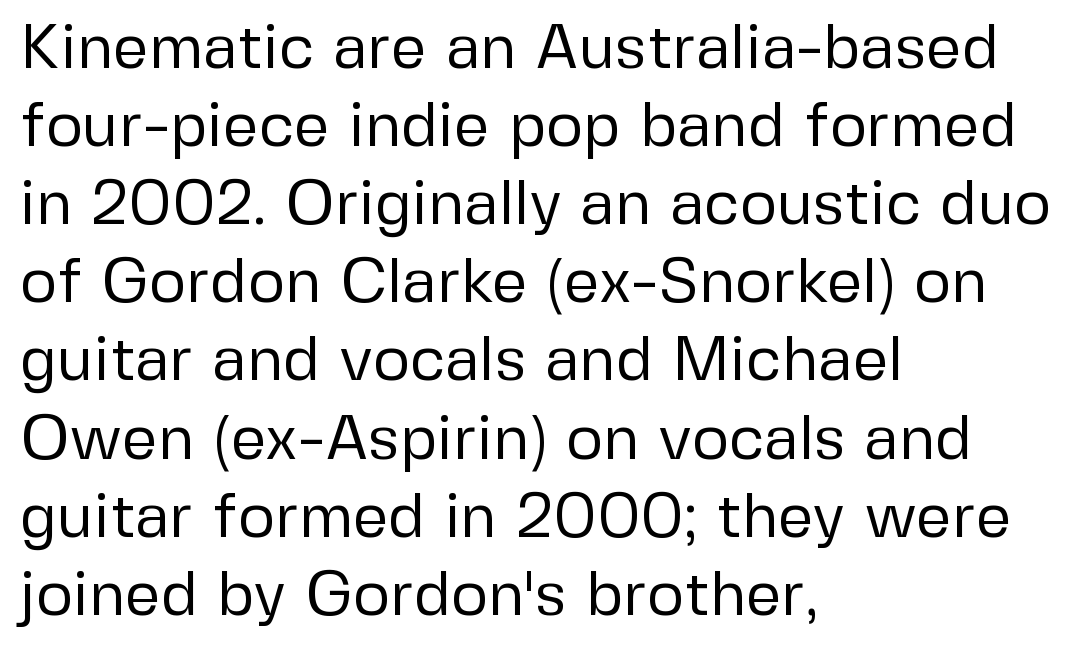
The image shows 63 px regular-weight sans-serif type, upright; set left-aligned, line spacing 1.24x, normal letter spacing, not underlined; low stroke contrast and a medium x-height.
